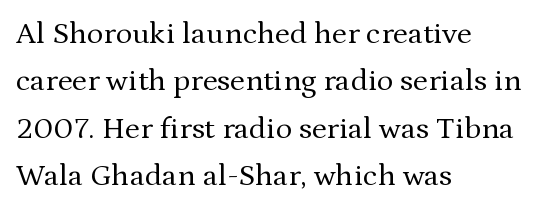
Weight: in the light-to-regular range. Lines of text with bare space underneath. These lines were composed using upright roman letters. Character widths vary here, with narrow letters taking less room than wide ones. The block of text has a typical density, with ordinary space between rows.
